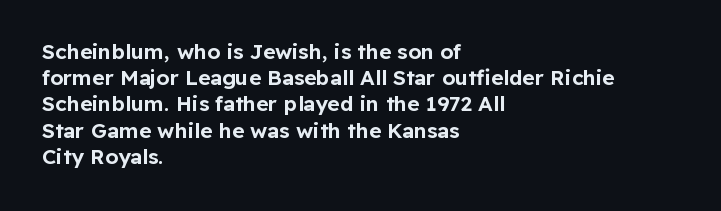
A typesetter would call this leading conventional body-copy spacing. Upright lettering throughout. This rendering uses left alignment, leaving the right contour irregular. The letterforms sit shoulder to shoulder at normal distance. Decoration check: the copy has no underline.
